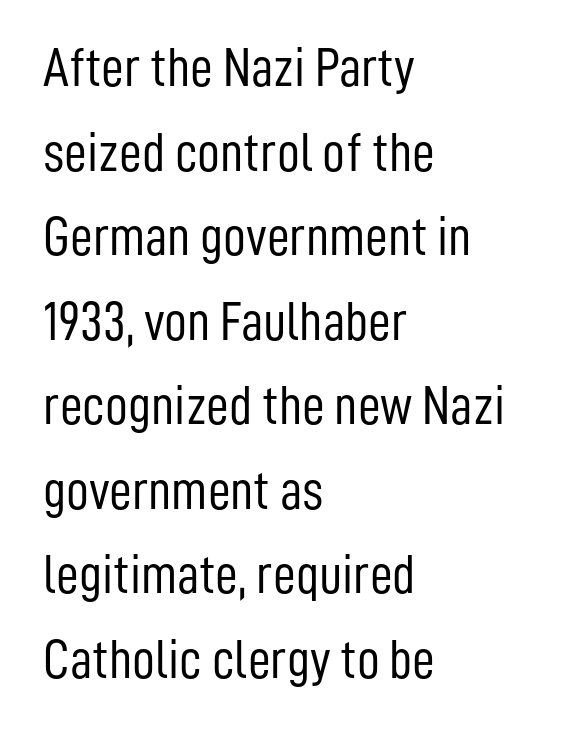
Q: Is the text bold? A: No.
Q: Is the text italic (slanted)? A: No, it is upright.
Q: Is the typeface a serif or a sans-serif typeface? A: Sans-serif.
Q: Is the text underlined? A: No.
Q: How is the paragraph aligned? A: Left-aligned.
Q: Is the spacing between letters normal or unusually wide? A: Normal.
Q: Is the spacing between lines tight, normal or loose? A: Normal.
Q: Width (condensed, normal, or wide)? A: Condensed.
Q: Stroke contrast? A: Low.
Q: x-height? A: Medium.
Q: Monospaced? A: No.
